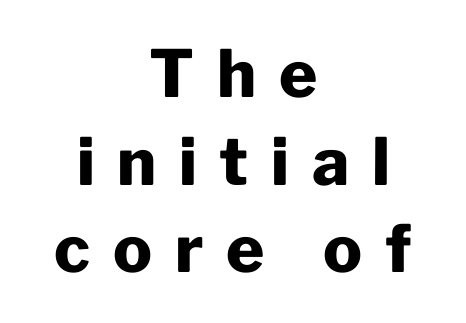
A student would call this center alignment; a typographer would say set centered. These lines have a slow, spaced-out rhythm from letter to letter. Its strokes are broad and dark, the hallmark of bold type. When letters stand straight like this, we call the style roman or upright. Interline gaps are of average width in this sample.
